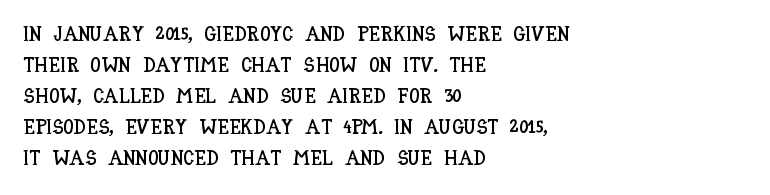
Q: Is the text italic (slanted)? A: No, it is upright.
Q: Is the text underlined? A: No.
Q: How is the paragraph aligned? A: Left-aligned.
Q: Is the spacing between letters normal or unusually wide? A: Normal.
Q: Is the spacing between lines tight, normal or loose? A: Normal.
